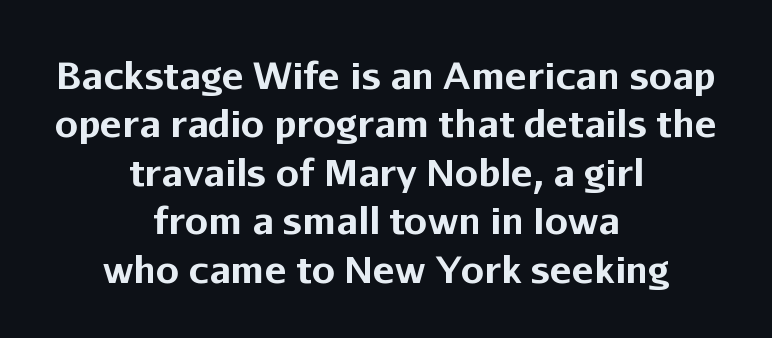
The image shows 37 px bold sans-serif type, upright; set centered, normal line spacing (1.31x), normal letter spacing, not underlined; low stroke contrast and a medium x-height.
